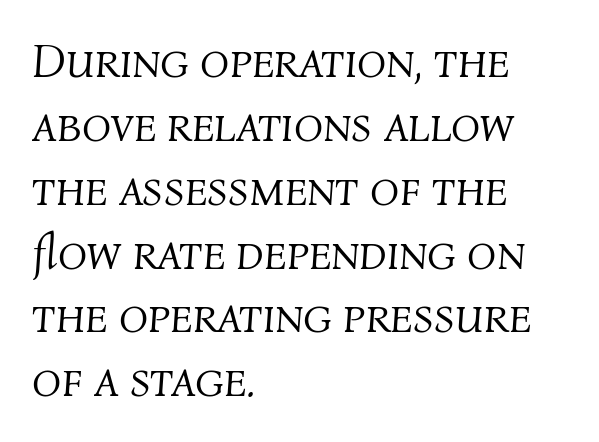
Nobody drew a line under any word here. Is the type heavy? It reads as light-to-regular instead. Students, observe: this is what conventionally led text looks like. Rendered with sloped, italic letterforms. This sample has the flowing, uneven cadence of proportional lettering.
